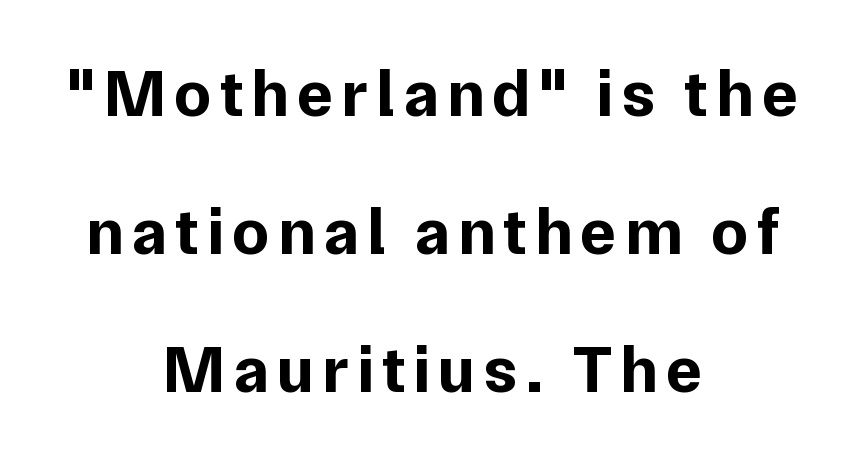
{"serif": "no", "italic": "no", "bold": "yes", "weight": "bold", "width": "normal", "stroke_contrast": "low", "x_height": "medium", "monospaced": "no", "underline": "no", "align": "center", "line_spacing": "loose", "line_spacing_ratio": 2.06, "glyph_px": 67}
